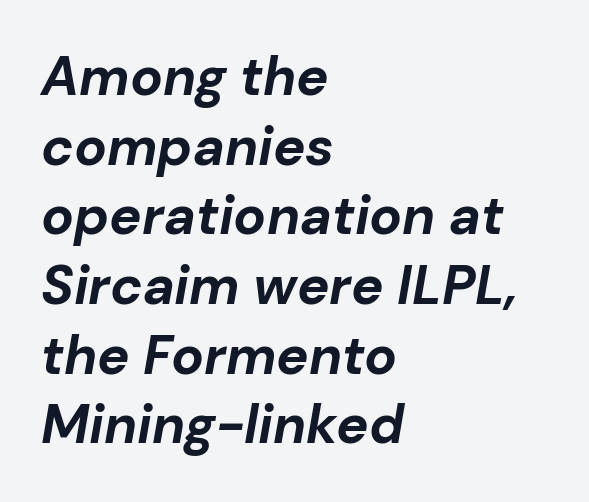
The image shows 54 px bold type, italic (leaning right); set left-aligned, normal line spacing (1.29x), normal letter spacing, not underlined; low stroke contrast and a medium x-height.
